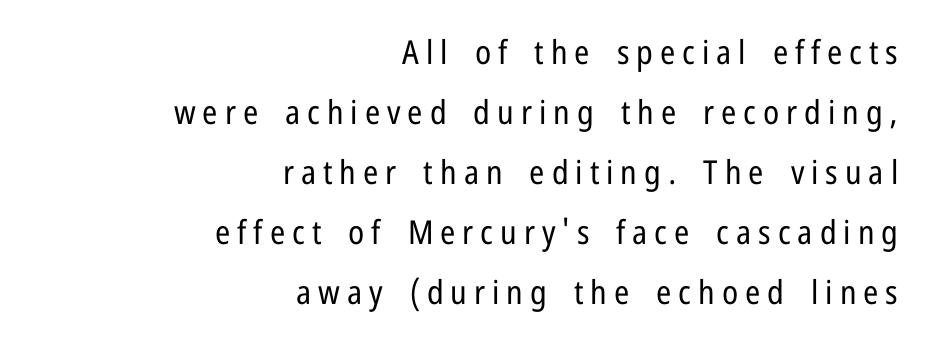
{"serif": "no", "italic": "no", "bold": "no", "weight": "regular", "width": "condensed", "stroke_contrast": "low", "x_height": "medium", "monospaced": "no", "underline": "no", "align": "right", "line_spacing_ratio": 1.82, "letter_spacing": "wide", "letter_spacing_em": 0.21, "glyph_px": 33}
